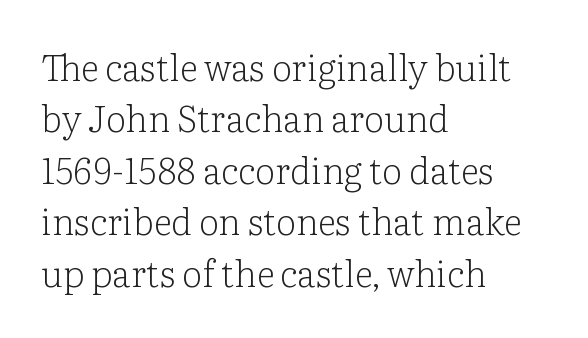
Q: Is the text bold? A: No.
Q: Is the text italic (slanted)? A: No, it is upright.
Q: Is the typeface a serif or a sans-serif typeface? A: Serif.
Q: Is the text underlined? A: No.
Q: How is the paragraph aligned? A: Left-aligned.
Q: Is the spacing between letters normal or unusually wide? A: Normal.
Q: Is the spacing between lines tight, normal or loose? A: Normal.
Q: Width (condensed, normal, or wide)? A: Normal.
Q: Stroke contrast? A: Low.
Q: x-height? A: Medium.
Q: Monospaced? A: No.
